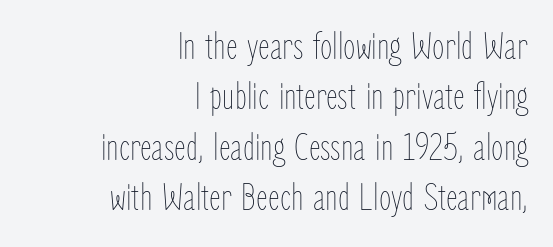
{"italic": "no", "bold": "no", "weight": "thin", "width": "condensed", "stroke_contrast": "low", "x_height": "medium", "monospaced": "no", "underline": "no", "align": "right", "line_spacing": "normal", "line_spacing_ratio": 1.26, "letter_spacing": "normal", "letter_spacing_em": 0.0, "glyph_px": 40}
